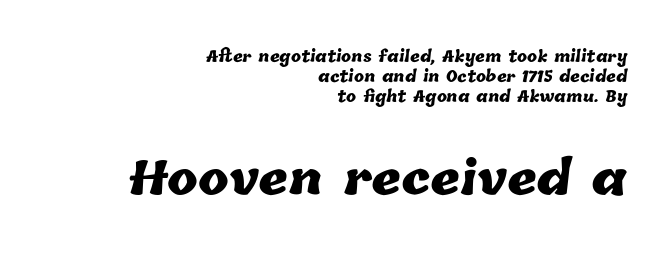
Caption: bold face, heavy strokes. Teacher's note: observe the even right margin — that is flush-right alignment. Does extra space separate the letters? No, they use regular spacing. If you measured baseline to baseline, you'd find a middling distance.
